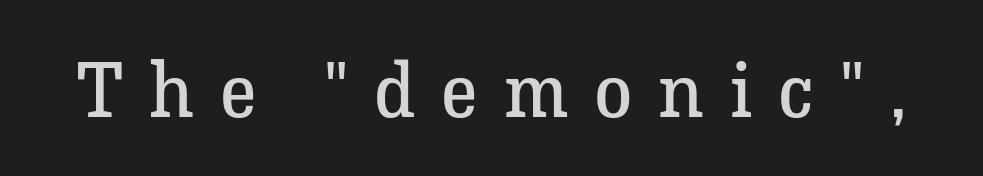
The image shows 77 px regular-weight serif type, upright; set unusually wide letter spacing (+0.34 em), not underlined; low stroke contrast and a medium x-height.
